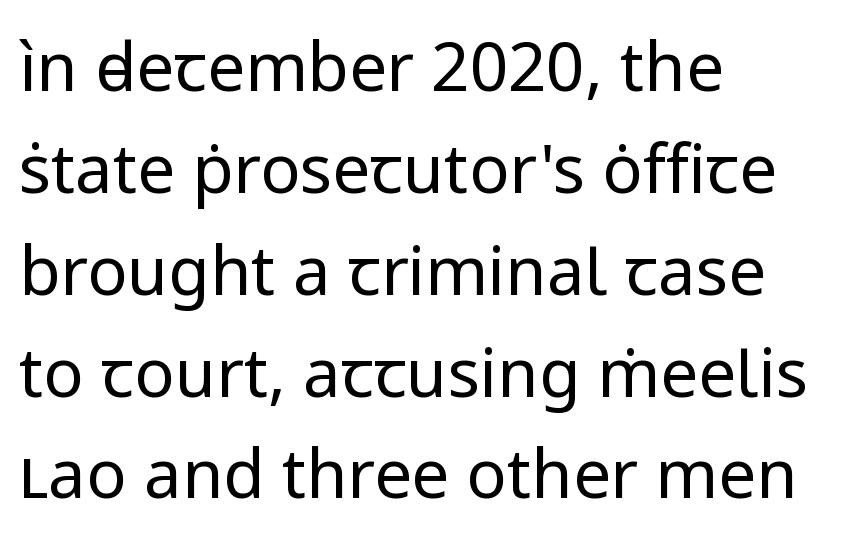
The image shows 67 px regular-weight sans-serif type, upright; set left-aligned, normal line spacing (1.52x), normal letter spacing, not underlined; low stroke contrast and a medium x-height.
